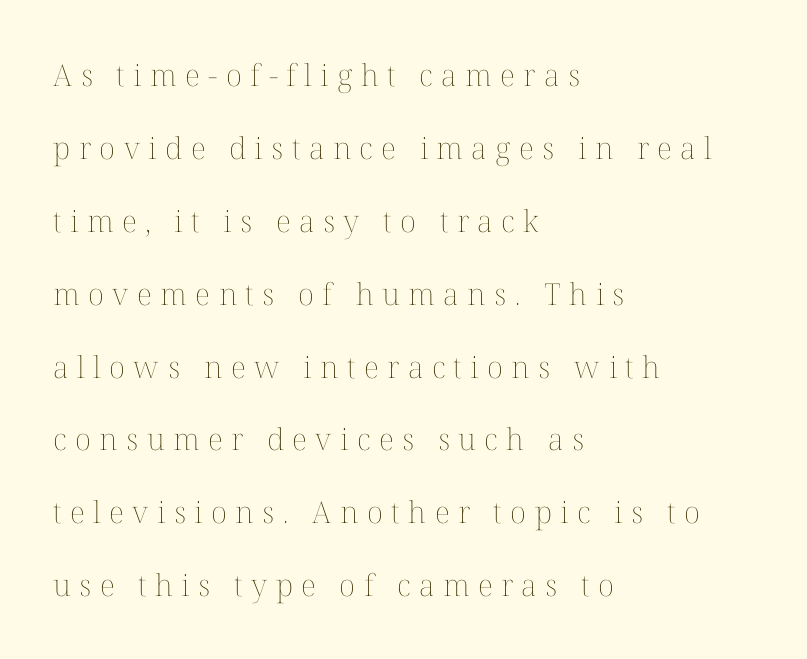
The image shows 30 px thin type, upright; set left-aligned, loose line spacing (2.43x), unusually wide letter spacing (+0.28 em), not underlined; medium stroke contrast and a medium x-height.
